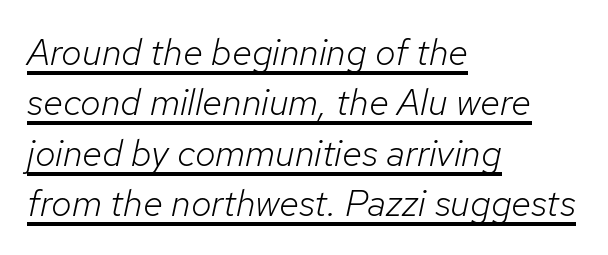
{"italic": "yes", "lean": "right", "slant_degrees": 12, "bold": "no", "weight": "light", "width": "normal", "stroke_contrast": "low", "x_height": "medium", "monospaced": "no", "underline": "yes", "align": "left", "line_spacing": "normal", "line_spacing_ratio": 1.36, "letter_spacing": "normal", "letter_spacing_em": 0.0, "glyph_px": 37}
